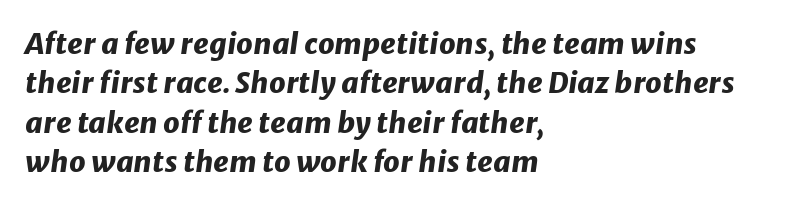
The image shows 29 px heavy type, italic (leaning right); set left-aligned, normal line spacing (1.36x), normal letter spacing, not underlined; low stroke contrast and a medium x-height.
